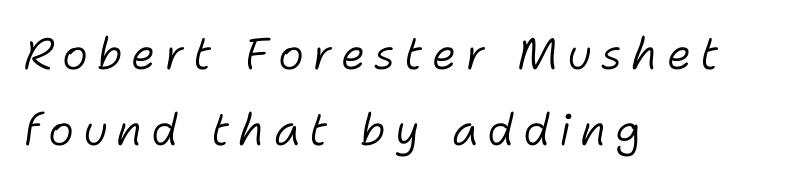
Q: Is the text bold? A: No.
Q: Is the text italic (slanted)? A: Yes, it leans right by about 11 degrees.
Q: Is the text underlined? A: No.
Q: How is the paragraph aligned? A: Left-aligned.
Q: Is the spacing between letters normal or unusually wide? A: Unusually wide.
Q: Width (condensed, normal, or wide)? A: Normal.
Q: Stroke contrast? A: Low.
Q: x-height? A: Medium.
Q: Monospaced? A: No.
